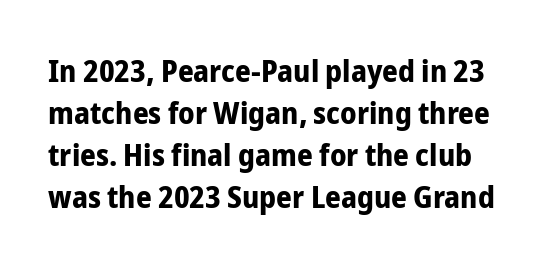
{"serif": "no", "italic": "no", "bold": "yes", "weight": "bold", "width": "condensed", "stroke_contrast": "low", "x_height": "medium", "monospaced": "no", "underline": "no", "line_spacing": "normal", "line_spacing_ratio": 1.36, "letter_spacing": "normal", "letter_spacing_em": 0.0, "glyph_px": 31}
